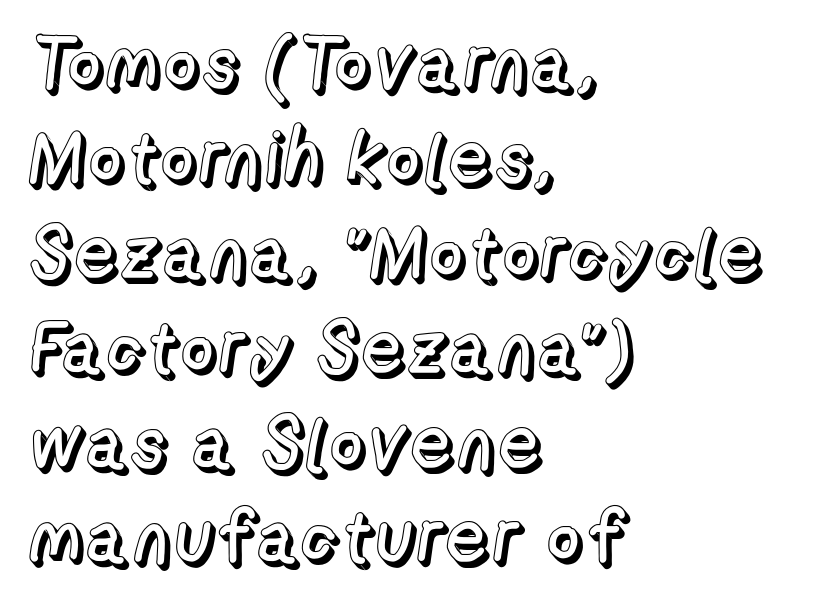
Q: Is the text italic (slanted)? A: Yes.
Q: Is the text underlined? A: No.
Q: How is the paragraph aligned? A: Left-aligned.
Q: Is the spacing between letters normal or unusually wide? A: Normal.
Q: Is the spacing between lines tight, normal or loose? A: Normal.
Q: Width (condensed, normal, or wide)? A: Normal.
Q: x-height? A: Medium.
Q: Monospaced? A: No.
